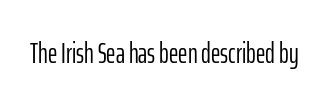
Q: Is the text bold? A: No.
Q: Is the text italic (slanted)? A: No, it is upright.
Q: Is the typeface a serif or a sans-serif typeface? A: Sans-serif.
Q: Is the text underlined? A: No.
Q: Is the spacing between letters normal or unusually wide? A: Normal.
Q: Width (condensed, normal, or wide)? A: Condensed.
Q: Stroke contrast? A: Low.
Q: x-height? A: Medium.
Q: Monospaced? A: No.
